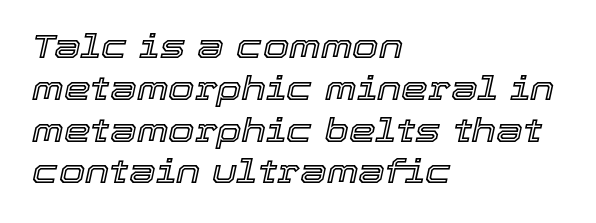
{"italic": "yes", "lean": "right", "slant_degrees": 12, "width": "normal", "x_height": "medium", "monospaced": "no", "underline": "no", "align": "left", "line_spacing_ratio": 1.23, "letter_spacing": "normal", "letter_spacing_em": 0.0, "glyph_px": 34}
